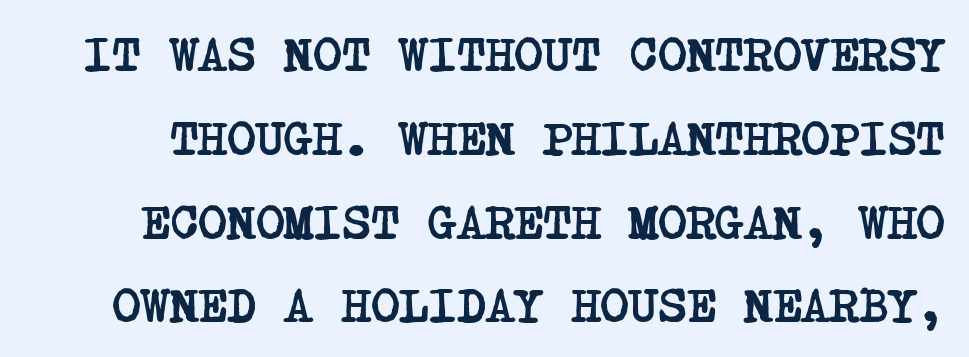
The image shows 49 px semibold, condensed serif type; set line spacing 1.71x, normal letter spacing, not underlined; low stroke contrast and a large x-height.
